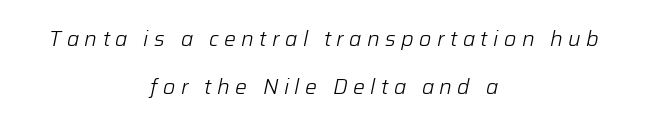
The rendering uses a large line-height, opening up the rows. The whitespace from short lines is split evenly between both sides. There's an unmistakable incline to the writing here. Letter spacing: wide. Weight: regular or lighter.
